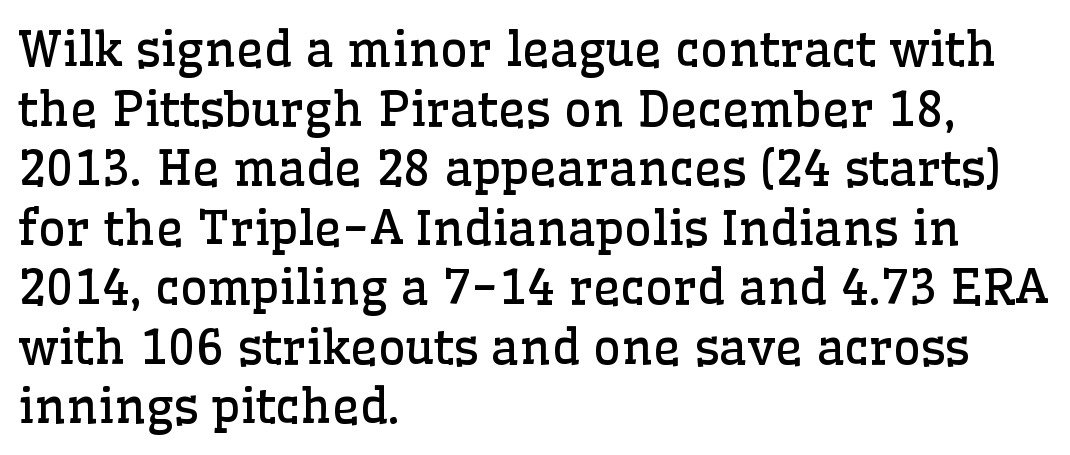
The text block is weighted toward the left margin, trailing off unevenly rightward. I'd call this a serif setting — the letters wear small feet. These lines are rendered in a variable-pitch font. No chunkiness to these letters — they're not bold. The lettering holds an erect, upright posture throughout.
